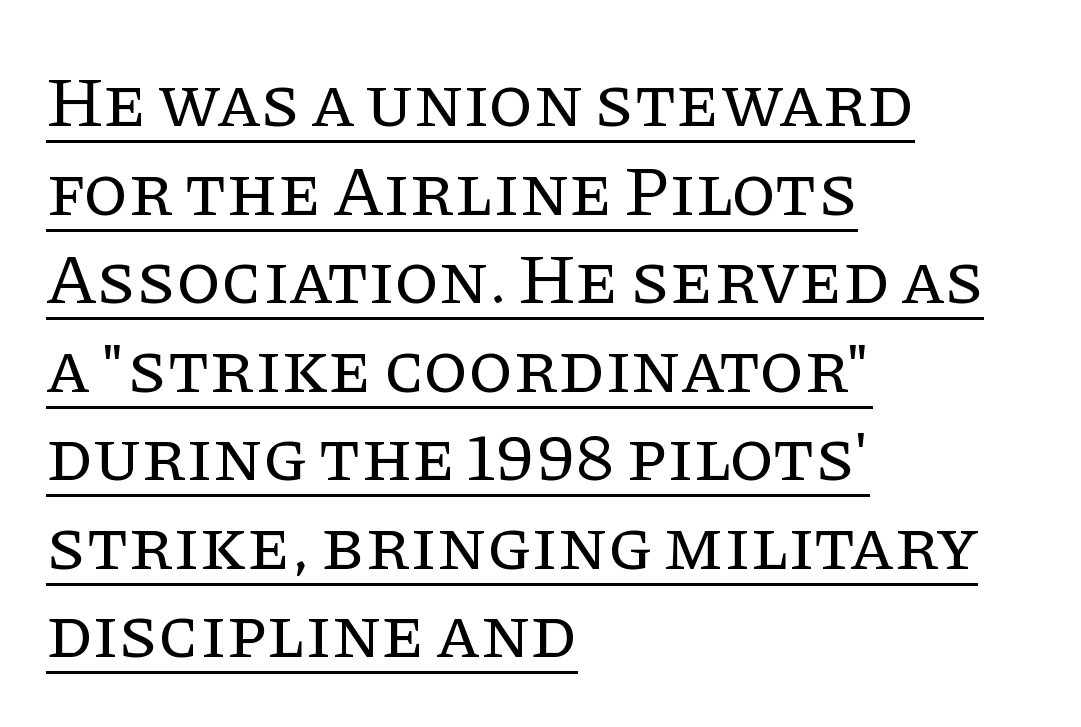
{"serif": "yes", "italic": "no", "bold": "no", "weight": "regular", "width": "normal", "stroke_contrast": "low", "x_height": "large", "monospaced": "no", "underline": "yes", "align": "left", "line_spacing_ratio": 1.23, "letter_spacing": "normal", "letter_spacing_em": 0.0, "glyph_px": 72}
